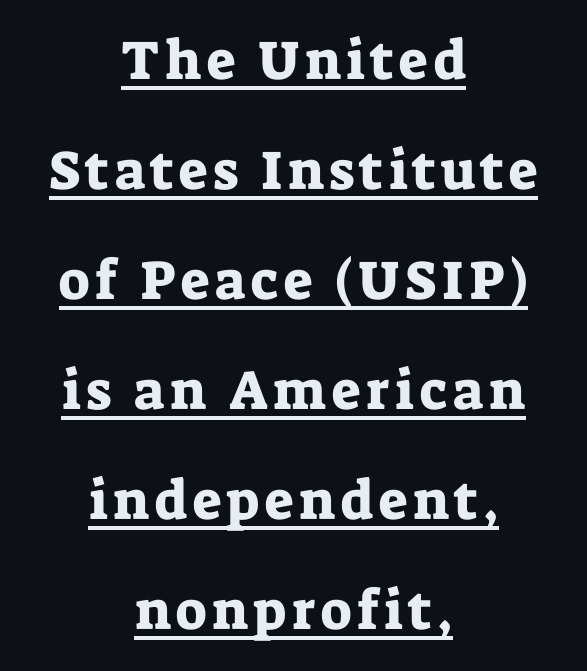
Q: Is the text italic (slanted)? A: No, it is upright.
Q: Is the typeface a serif or a sans-serif typeface? A: Serif.
Q: Is the text underlined? A: Yes.
Q: How is the paragraph aligned? A: Centered.
Q: Is the spacing between lines tight, normal or loose? A: Loose.
Q: Width (condensed, normal, or wide)? A: Normal.
Q: Stroke contrast? A: Low.
Q: x-height? A: Medium.
Q: Monospaced? A: No.
